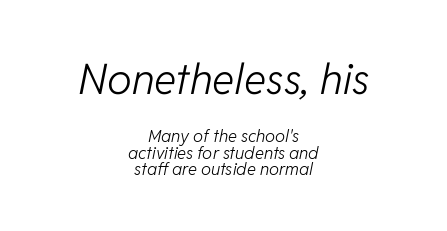
Q: Is the text bold? A: No.
Q: Is the text italic (slanted)? A: Yes, it leans right by about 11 degrees.
Q: Is the text underlined? A: No.
Q: How is the paragraph aligned? A: Centered.
Q: Is the spacing between letters normal or unusually wide? A: Normal.
Q: Is the spacing between lines tight, normal or loose? A: Tight.
Q: Which block of text is set in a larger size, the first (top) or the second (bottom)? A: The first (top) one.
Q: Width (condensed, normal, or wide)? A: Normal.
Q: Stroke contrast? A: Low.
Q: x-height? A: Medium.
Q: Monospaced? A: No.
